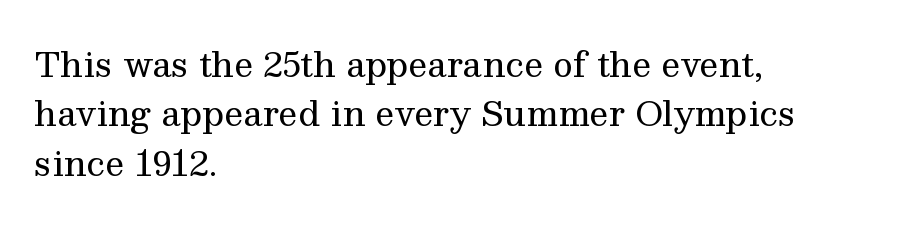
Q: Is the text bold? A: No.
Q: Is the text italic (slanted)? A: No, it is upright.
Q: Is the typeface a serif or a sans-serif typeface? A: Serif.
Q: Is the text underlined? A: No.
Q: How is the paragraph aligned? A: Left-aligned.
Q: Is the spacing between letters normal or unusually wide? A: Normal.
Q: Is the spacing between lines tight, normal or loose? A: Normal.
Q: Width (condensed, normal, or wide)? A: Normal.
Q: Stroke contrast? A: Medium.
Q: x-height? A: Medium.
Q: Monospaced? A: No.
